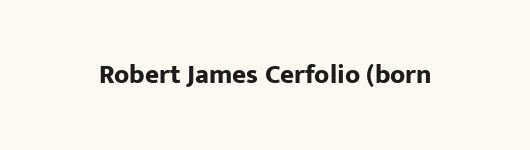
Q: Is the text bold? A: Yes.
Q: Is the text italic (slanted)? A: No, it is upright.
Q: Is the text underlined? A: No.
Q: Is the spacing between letters normal or unusually wide? A: Normal.
